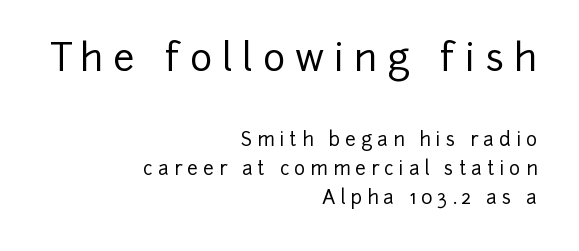
{"serif": "no", "italic": "no", "width": "normal", "stroke_contrast": "low", "x_height": "medium", "monospaced": "no", "underline": "no", "align": "right", "line_spacing": "normal", "line_spacing_ratio": 1.53, "letter_spacing": "wide", "letter_spacing_em": 0.26, "larger_block": "first", "size_ratio": 2.0, "glyph_px": 38}
